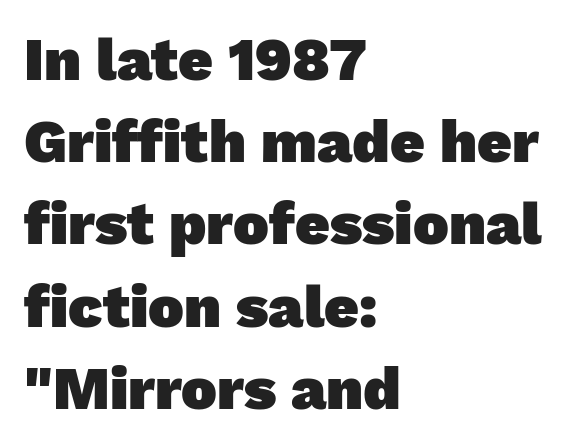
The image shows 60 px heavy sans-serif type; set left-aligned, normal line spacing (1.37x), normal letter spacing, not underlined; low stroke contrast and a medium x-height.
